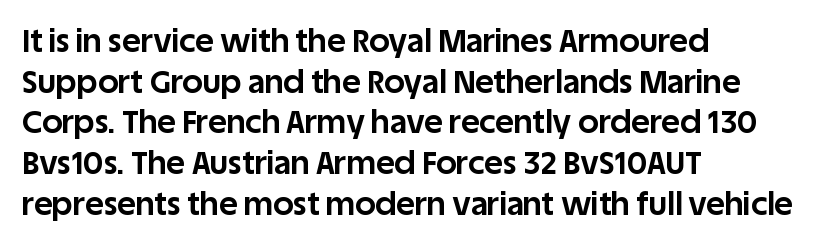
The image shows 32 px bold sans-serif type, upright; set left-aligned, normal line spacing (1.27x), normal letter spacing, not underlined; low stroke contrast and a large x-height.
